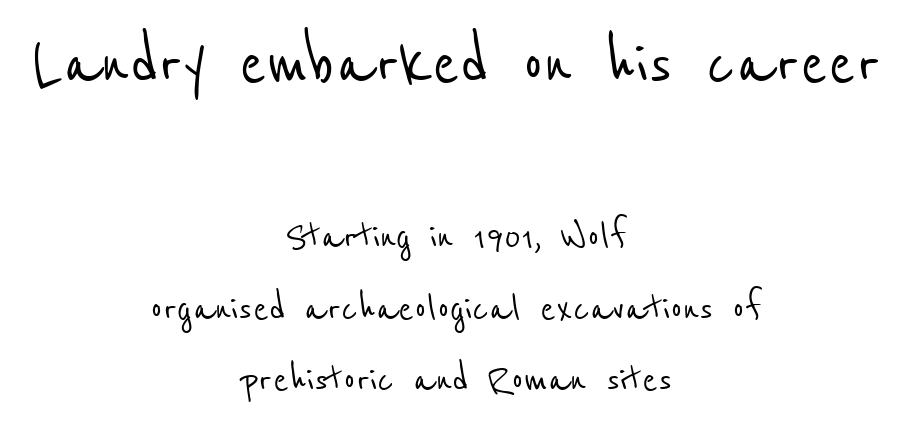
Serifs: no, the terminals of the letterforms are clean. Successive baselines arrive at the customary interval. Each line is balanced around a shared central axis. This sample has the flowing, uneven cadence of proportional lettering.
